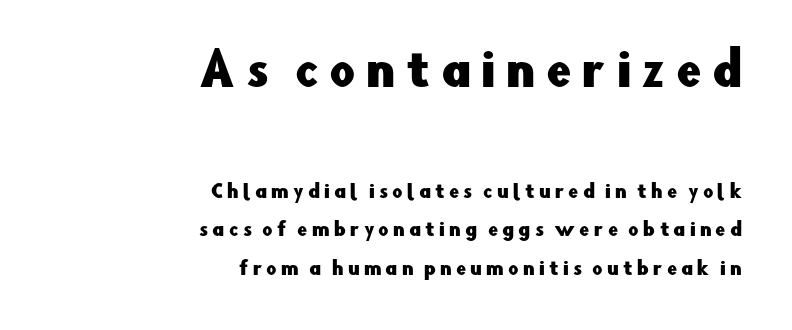
{"serif": "no", "italic": "no", "width": "normal", "stroke_contrast": "low", "x_height": "small", "monospaced": "no", "underline": "no", "align": "right", "line_spacing": "loose", "line_spacing_ratio": 2.15, "letter_spacing": "wide", "letter_spacing_em": 0.23, "larger_block": "first", "size_ratio": 2.5, "glyph_px": 45}
